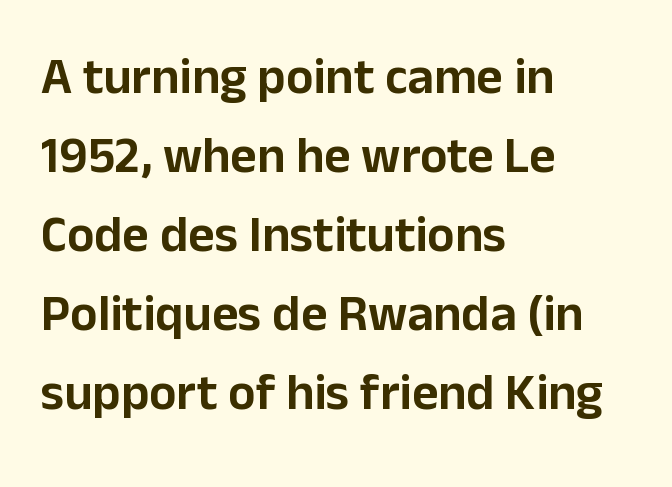
{"serif": "no", "italic": "no", "width": "normal", "stroke_contrast": "low", "x_height": "medium", "monospaced": "no", "underline": "no", "align": "left", "line_spacing": "normal", "line_spacing_ratio": 1.55, "letter_spacing": "normal", "letter_spacing_em": 0.0, "glyph_px": 51}
